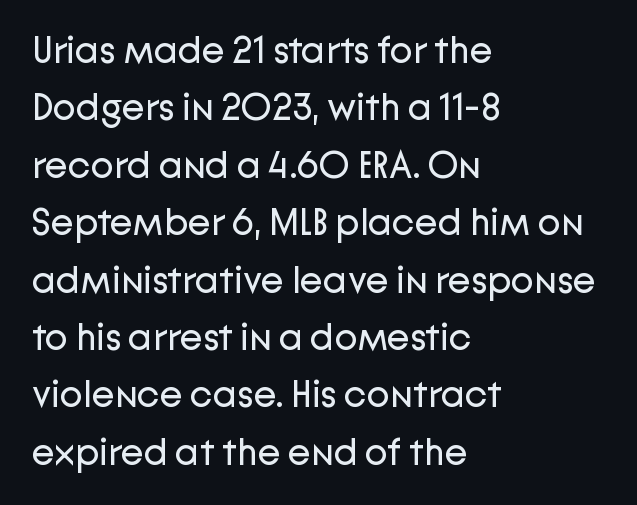
Any mark beneath the type? The region is blank. The face used here is a sans, in the tradition of grotesques and geometrics. These lines are rendered in a variable-pitch font. Line spacing here is normal. A classic flush-left, rag-right setting is used for this passage. These lines were composed using upright roman letters.
